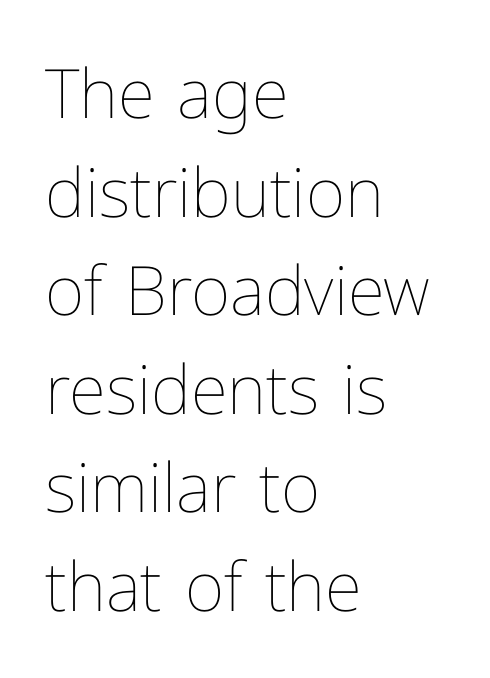
Q: Is the text bold? A: No.
Q: Is the text italic (slanted)? A: No, it is upright.
Q: Is the text underlined? A: No.
Q: How is the paragraph aligned? A: Left-aligned.
Q: Is the spacing between letters normal or unusually wide? A: Normal.
Q: Is the spacing between lines tight, normal or loose? A: Normal.
Q: Width (condensed, normal, or wide)? A: Normal.
Q: Stroke contrast? A: Low.
Q: x-height? A: Medium.
Q: Monospaced? A: No.
